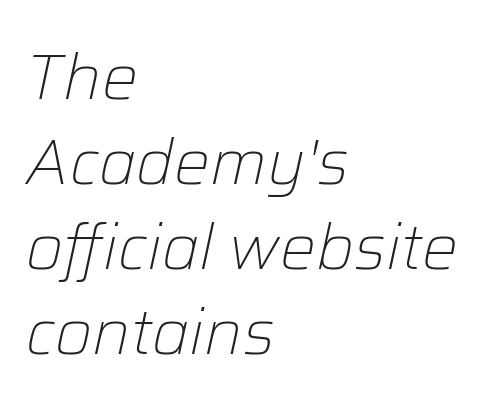
Horizontally, the lines are justified to the leading edge only. This is oblique type, the kind used for emphasis or titles. Spacing between characters is what you'd get straight out of the box. Regarding leading, the lines here are spaced in the standard way. Is this a heavy cut? Hardly; it is regular or lighter. Has an underline been added? It has not.
